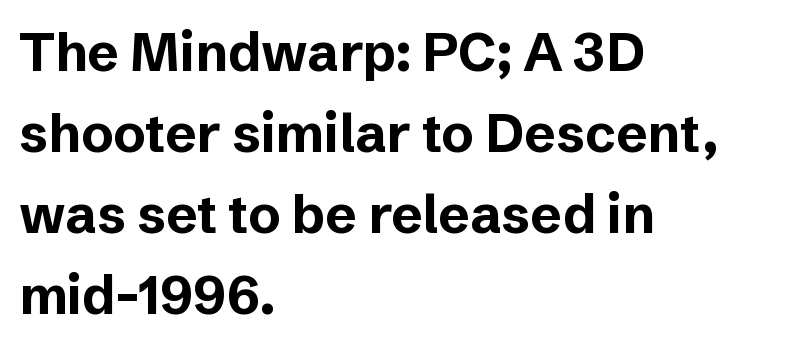
The typography opts for an upright posture over an oblique one. Compared with an ordinary text face, these strokes are far heavier — a full bold. You could not count columns in this text — the font is proportionally spaced. The text was rendered using a sans face with plain stroke endings. The face used here is rendered with its standard letterfit.
